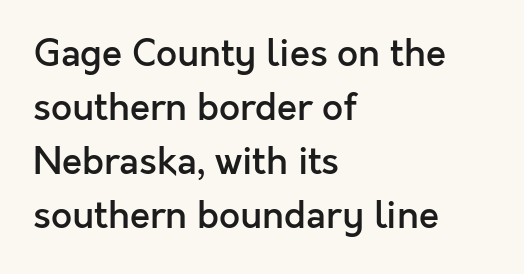
The image shows 37 px semibold sans-serif type, upright; set left-aligned, normal line spacing (1.46x), normal letter spacing, not underlined; a medium x-height.
